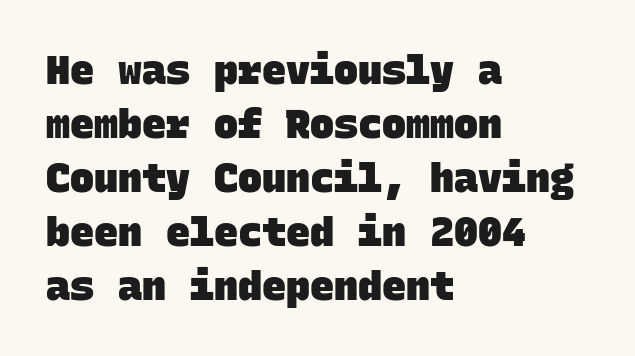
{"serif": "no", "bold": "yes", "weight": "heavy", "width": "normal", "stroke_contrast": "low", "x_height": "large", "monospaced": "yes", "underline": "no", "align": "left", "line_spacing": "normal", "line_spacing_ratio": 1.35, "letter_spacing": "normal", "letter_spacing_em": 0.0, "glyph_px": 40}
